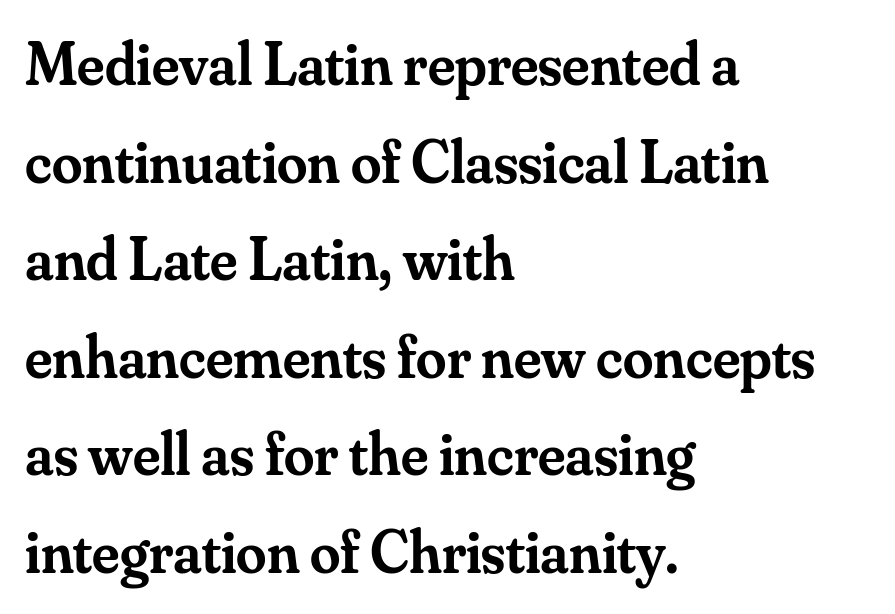
Q: Is the text bold? A: Semi-bold.
Q: Is the text italic (slanted)? A: No, it is upright.
Q: Is the typeface a serif or a sans-serif typeface? A: Serif.
Q: Is the text underlined? A: No.
Q: How is the paragraph aligned? A: Left-aligned.
Q: Is the spacing between letters normal or unusually wide? A: Normal.
Q: Is the spacing between lines tight, normal or loose? A: Normal.
Q: Width (condensed, normal, or wide)? A: Normal.
Q: Stroke contrast? A: Medium.
Q: x-height? A: Small.
Q: Monospaced? A: No.
